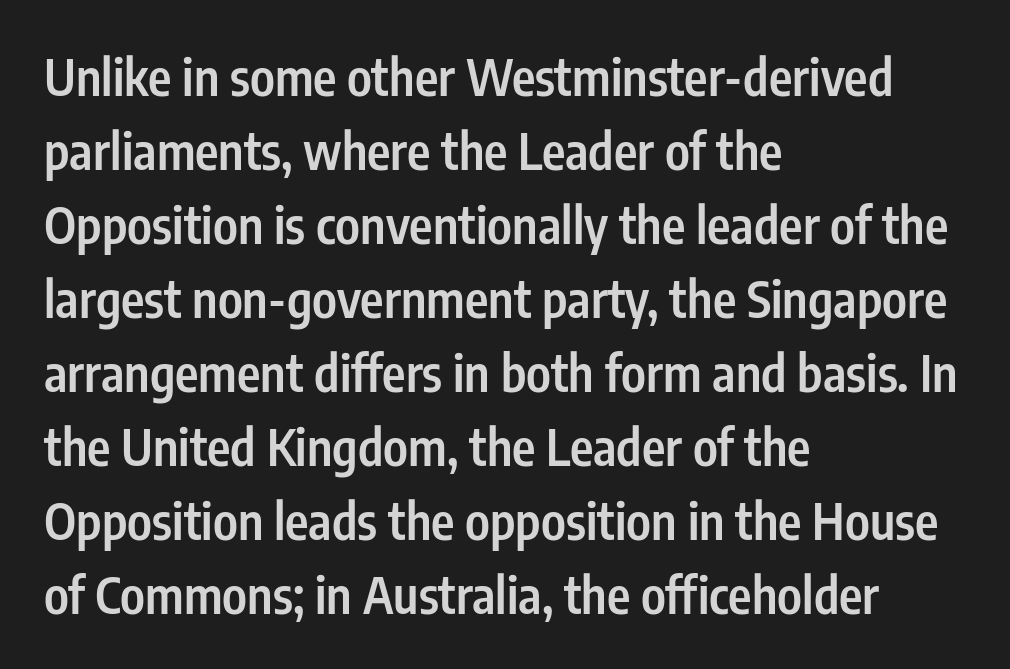
{"serif": "no", "italic": "no", "bold": "semi", "weight": "semibold", "width": "condensed", "stroke_contrast": "low", "x_height": "medium", "monospaced": "no", "underline": "no", "align": "left", "line_spacing": "normal", "line_spacing_ratio": 1.48, "letter_spacing": "normal", "letter_spacing_em": 0.0, "glyph_px": 50}
